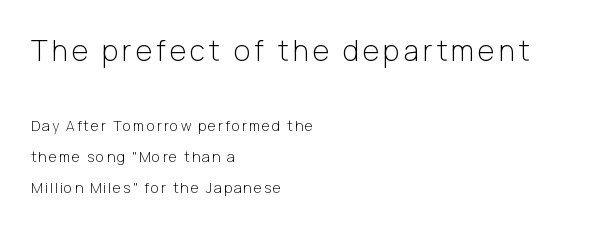
The image shows 28 px light sans-serif type, upright; set left-aligned, loose line spacing (2.22x), not underlined; the first (top) block is 2.0x larger; low stroke contrast and a medium x-height.
